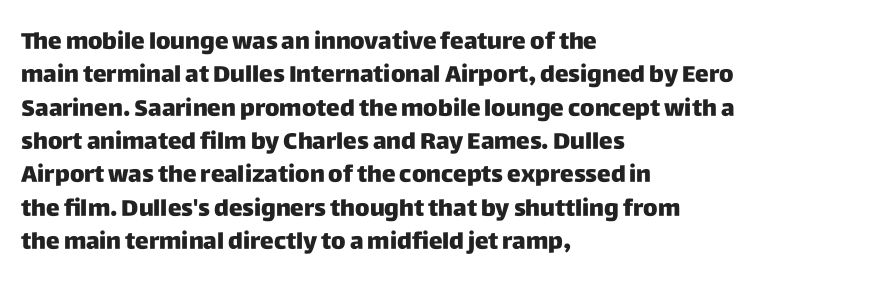
The image shows 23 px bold type, upright; set left-aligned, normal line spacing (1.45x), normal letter spacing, not underlined.
